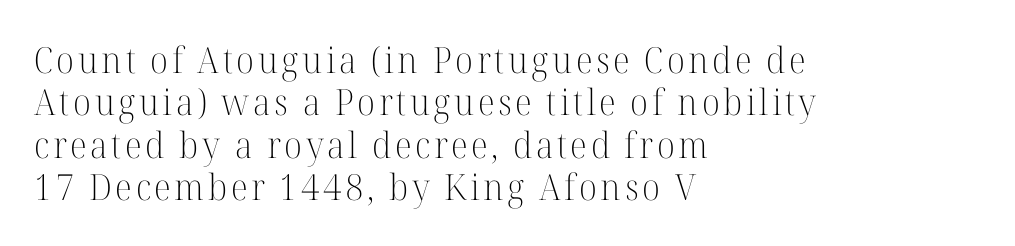
Q: Is the text bold? A: No.
Q: Is the text italic (slanted)? A: No, it is upright.
Q: Is the typeface a serif or a sans-serif typeface? A: Serif.
Q: Is the text underlined? A: No.
Q: How is the paragraph aligned? A: Left-aligned.
Q: Width (condensed, normal, or wide)? A: Normal.
Q: Stroke contrast? A: High.
Q: x-height? A: Medium.
Q: Monospaced? A: No.
